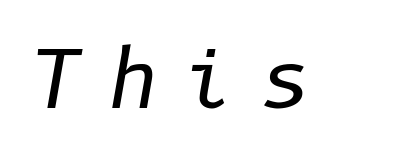
Q: Is the text bold? A: No.
Q: Is the text italic (slanted)? A: Yes, it leans right by about 10 degrees.
Q: Is the text underlined? A: No.
Q: Is the spacing between letters normal or unusually wide? A: Unusually wide.
Q: Width (condensed, normal, or wide)? A: Normal.
Q: Stroke contrast? A: Low.
Q: x-height? A: Medium.
